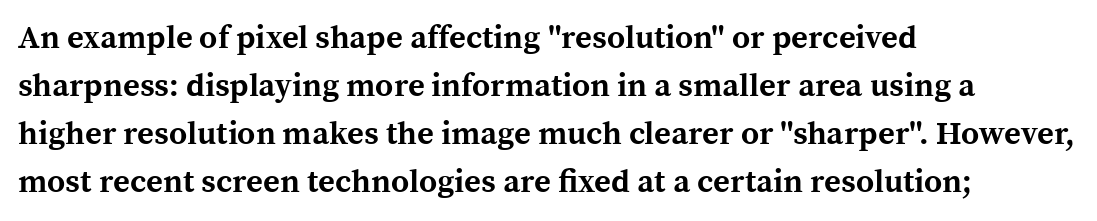
It's the straight-up-and-down kind of type. Bare-footed words on every line. A full-strength bold gives these letters their thick strokes. Each line starts at the same left margin while the right side varies. The rendering keeps characters at their native spacing.
